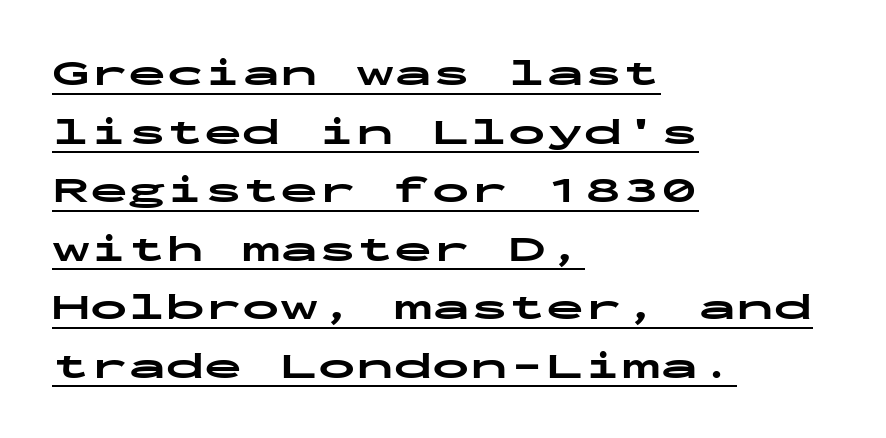
Glyph-to-glyph distance matches everyday printed text. Short and long lines alike share a common starting point at left. Do the characters align in a grid? Yes, the font is monospaced. The glyphs in this specimen are sans serif. The specimen includes a rule beneath the text block's lines.
